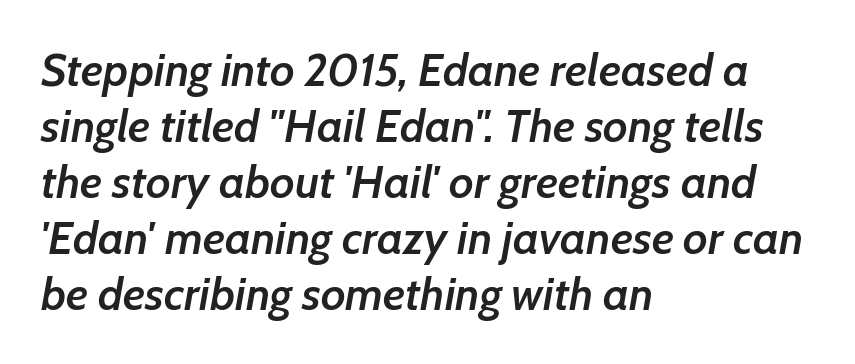
Q: Is the text bold? A: Semi-bold.
Q: Is the text italic (slanted)? A: Yes, it leans right by about 7 degrees.
Q: Is the text underlined? A: No.
Q: How is the paragraph aligned? A: Left-aligned.
Q: Is the spacing between letters normal or unusually wide? A: Normal.
Q: Width (condensed, normal, or wide)? A: Normal.
Q: Stroke contrast? A: Low.
Q: x-height? A: Medium.
Q: Monospaced? A: No.
